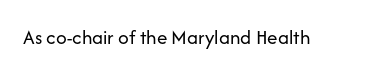
The passage shown is not underscored anywhere. The font's upright variant was chosen for this text. Stems here are at most as thick as an everyday book face. Observe the ordinary spacing: letters are neighbours, not strangers.
